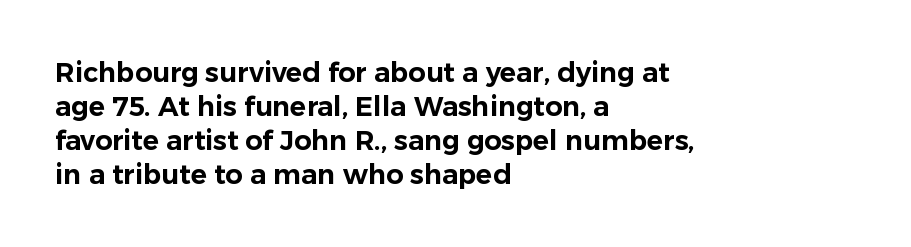
Q: Is the text italic (slanted)? A: No, it is upright.
Q: Is the text underlined? A: No.
Q: How is the paragraph aligned? A: Left-aligned.
Q: Is the spacing between letters normal or unusually wide? A: Normal.
Q: Is the spacing between lines tight, normal or loose? A: Normal.
